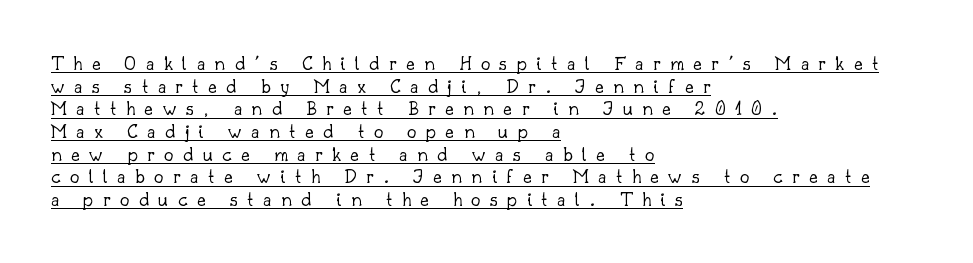
The image shows 21 px text type, upright; set left-aligned, tight line spacing (1.08x), unusually wide letter spacing (+0.45 em), underlined.
